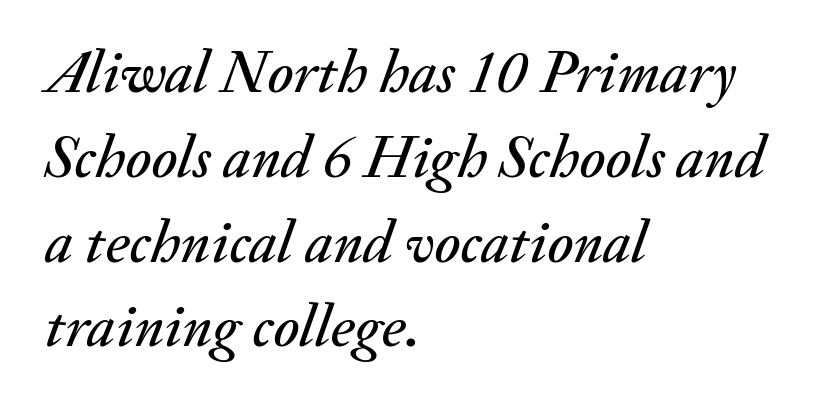
Q: Is the text italic (slanted)? A: Yes, it leans right by about 20 degrees.
Q: Is the text underlined? A: No.
Q: How is the paragraph aligned? A: Left-aligned.
Q: Is the spacing between letters normal or unusually wide? A: Normal.
Q: Is the spacing between lines tight, normal or loose? A: Normal.
Q: Width (condensed, normal, or wide)? A: Normal.
Q: Stroke contrast? A: Medium.
Q: x-height? A: Small.
Q: Monospaced? A: No.
